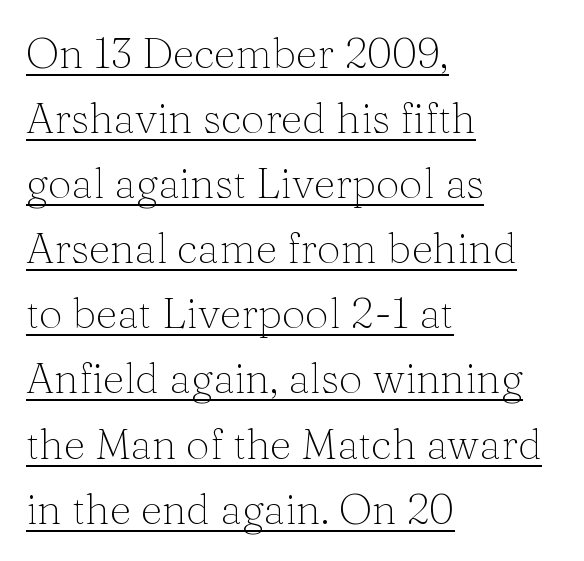
The paragraph shown leans on its left margin. Italic? Not at all — the glyphs are vertical. Tracking here is standard; glyphs follow each other at the usual distance. The passage shown is underscored from start to finish. Evenly set lines give the paragraph a standard silhouette. Check where the strokes stop: tiny serifs finish them off.
